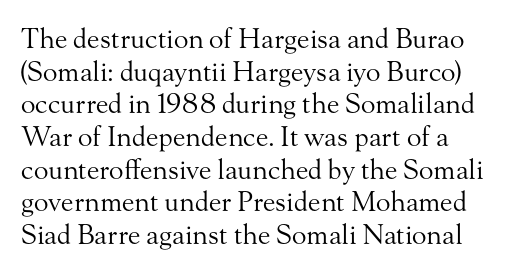
{"italic": "no", "bold": "no", "underline": "no", "align": "left", "line_spacing_ratio": 1.21, "letter_spacing": "normal", "letter_spacing_em": 0.0, "glyph_px": 27}
